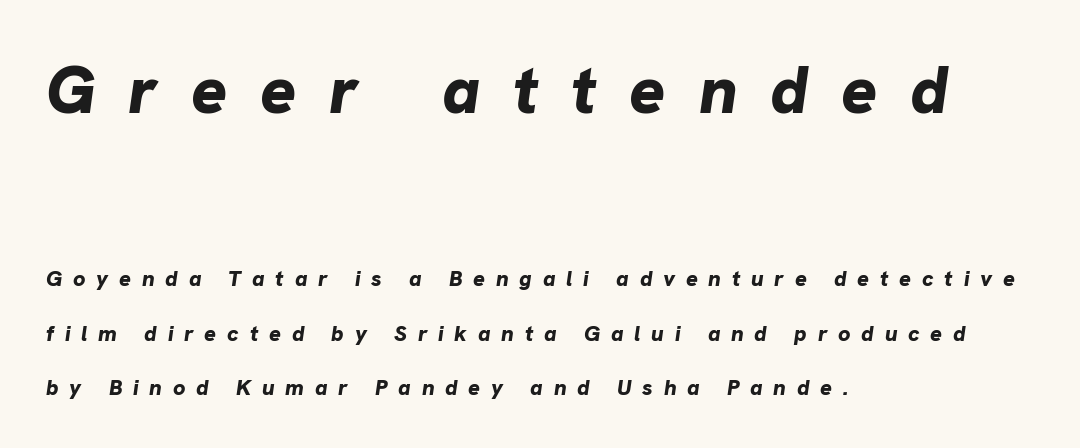
Beneath every word, the page is bare. There's an unmistakable incline to the writing here. The rendering uses natural spacing where letterforms have individual widths. Look at the stroke-to-counter ratio: heavy, a bold. The more generous point size was reserved for the upper chunk. Tracking value appears strongly positive — letters spread wide.
